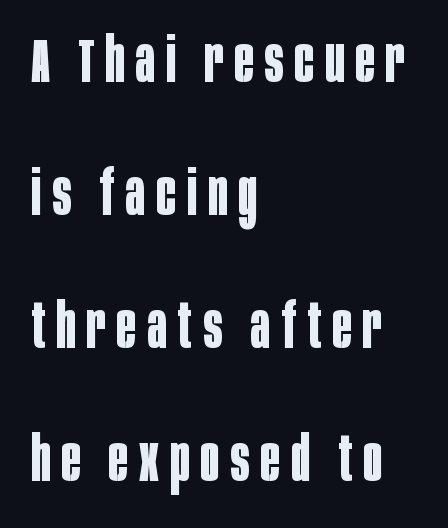
Q: Is the text bold? A: Yes.
Q: Is the text italic (slanted)? A: No, it is upright.
Q: Is the typeface a serif or a sans-serif typeface? A: Sans-serif.
Q: Is the text underlined? A: No.
Q: How is the paragraph aligned? A: Left-aligned.
Q: Is the spacing between lines tight, normal or loose? A: Loose.
Q: Width (condensed, normal, or wide)? A: Condensed.
Q: Stroke contrast? A: Low.
Q: x-height? A: Large.
Q: Monospaced? A: No.
